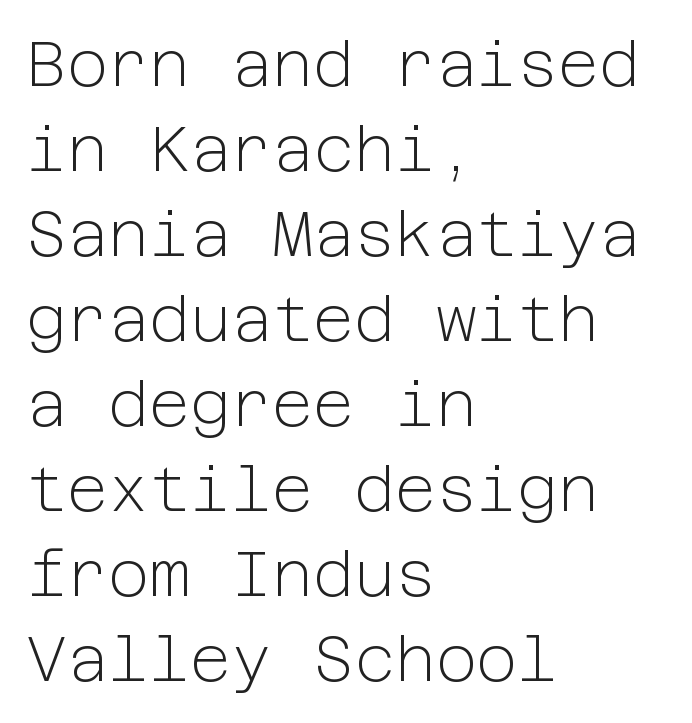
Q: Is the text bold? A: No.
Q: Is the text italic (slanted)? A: No, it is upright.
Q: Is the typeface a serif or a sans-serif typeface? A: Sans-serif.
Q: Is the text underlined? A: No.
Q: How is the paragraph aligned? A: Left-aligned.
Q: Is the spacing between letters normal or unusually wide? A: Normal.
Q: Is the spacing between lines tight, normal or loose? A: Normal.
Q: Width (condensed, normal, or wide)? A: Normal.
Q: Stroke contrast? A: Low.
Q: x-height? A: Medium.
